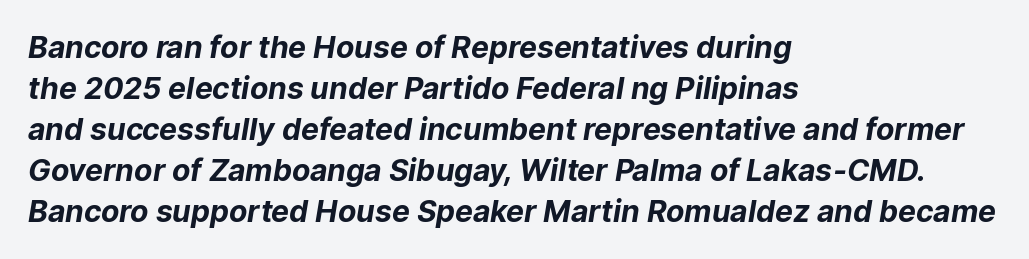
The image shows 30 px bold sans-serif type; set left-aligned, normal line spacing (1.37x), normal letter spacing, not underlined; low stroke contrast and a medium x-height.
